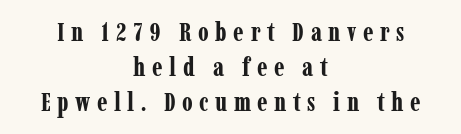
Q: Is the text bold? A: Yes.
Q: Is the text italic (slanted)? A: No, it is upright.
Q: Is the text underlined? A: No.
Q: How is the paragraph aligned? A: Centered.
Q: Is the spacing between letters normal or unusually wide? A: Unusually wide.
Q: Is the spacing between lines tight, normal or loose? A: Normal.
